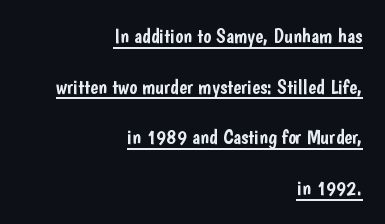
{"italic": "no", "underline": "yes", "align": "right", "line_spacing": "loose", "line_spacing_ratio": 2.41, "letter_spacing": "normal", "letter_spacing_em": 0.0, "glyph_px": 21}
